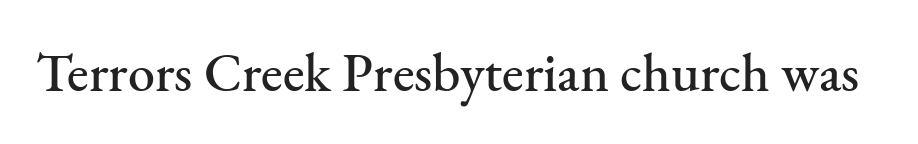
Q: Is the text italic (slanted)? A: No, it is upright.
Q: Is the typeface a serif or a sans-serif typeface? A: Serif.
Q: Is the text underlined? A: No.
Q: Is the spacing between letters normal or unusually wide? A: Normal.
Q: Width (condensed, normal, or wide)? A: Normal.
Q: Stroke contrast? A: Medium.
Q: x-height? A: Small.
Q: Monospaced? A: No.
